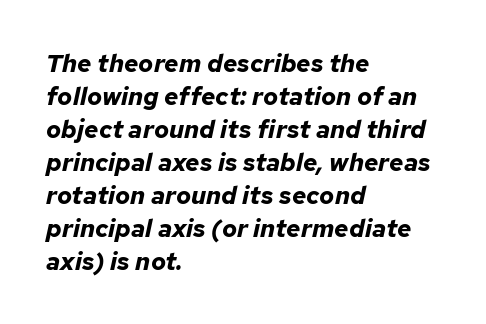
Q: Is the text bold? A: Yes.
Q: Is the text italic (slanted)? A: Yes, it leans right by about 12 degrees.
Q: Is the text underlined? A: No.
Q: How is the paragraph aligned? A: Left-aligned.
Q: Is the spacing between letters normal or unusually wide? A: Normal.
Q: Is the spacing between lines tight, normal or loose? A: Normal.
